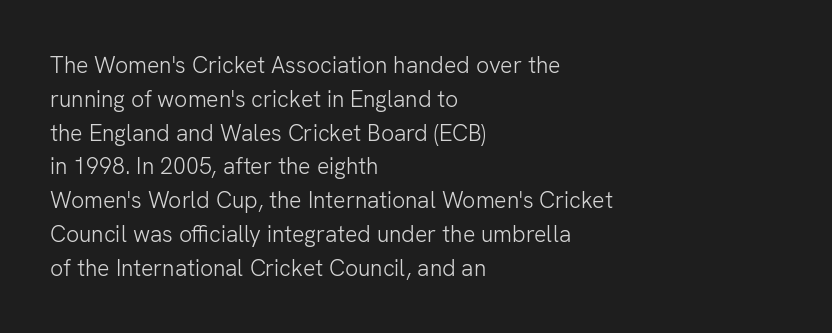
{"italic": "no", "bold": "no", "underline": "no", "align": "left", "line_spacing": "normal", "line_spacing_ratio": 1.47, "letter_spacing": "normal", "letter_spacing_em": 0.0, "glyph_px": 23}
